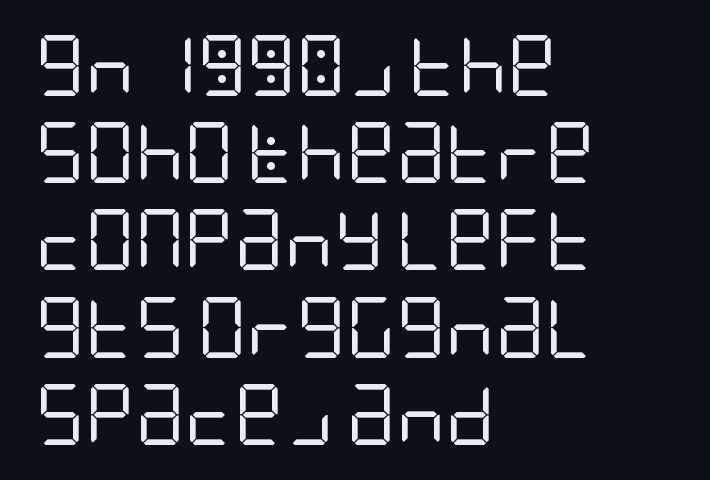
The image shows 61 px regular-weight, condensed sans-serif type, upright; set left-aligned, normal line spacing (1.43x), normal letter spacing, not underlined; low stroke contrast and a large x-height.
